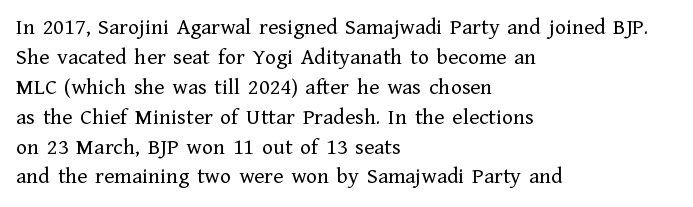
Q: Is the text bold? A: No.
Q: Is the text italic (slanted)? A: No, it is upright.
Q: Is the text underlined? A: No.
Q: How is the paragraph aligned? A: Left-aligned.
Q: Is the spacing between letters normal or unusually wide? A: Normal.
Q: Is the spacing between lines tight, normal or loose? A: Normal.
